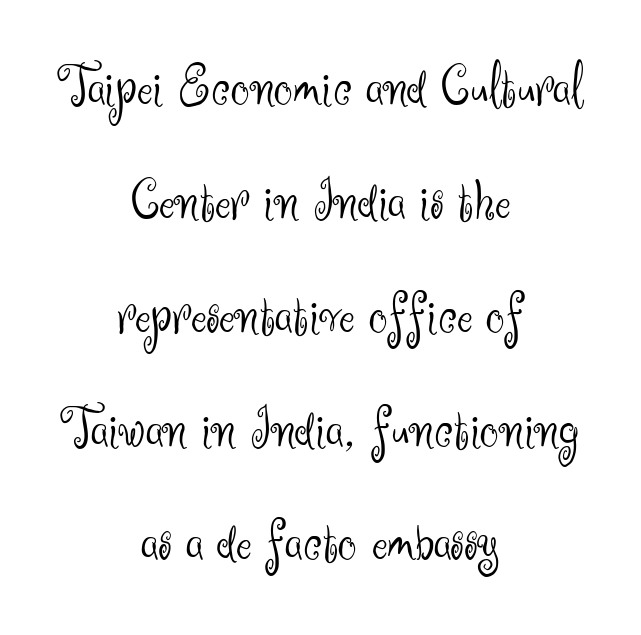
{"serif": "no", "italic": "no", "bold": "no", "weight": "light", "width": "normal", "stroke_contrast": "medium", "x_height": "small", "monospaced": "no", "underline": "no", "align": "center", "line_spacing": "loose", "line_spacing_ratio": 1.93, "letter_spacing": "normal", "letter_spacing_em": 0.0, "glyph_px": 59}
